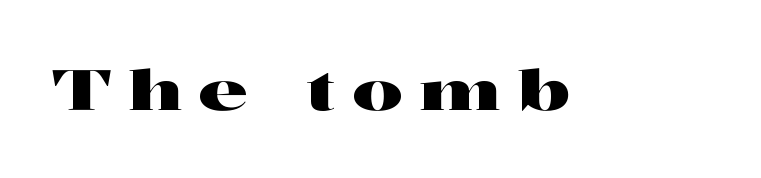
The image shows 56 px wide serif type, upright; set unusually wide letter spacing (+0.29 em), not underlined; high stroke contrast and a medium x-height.
